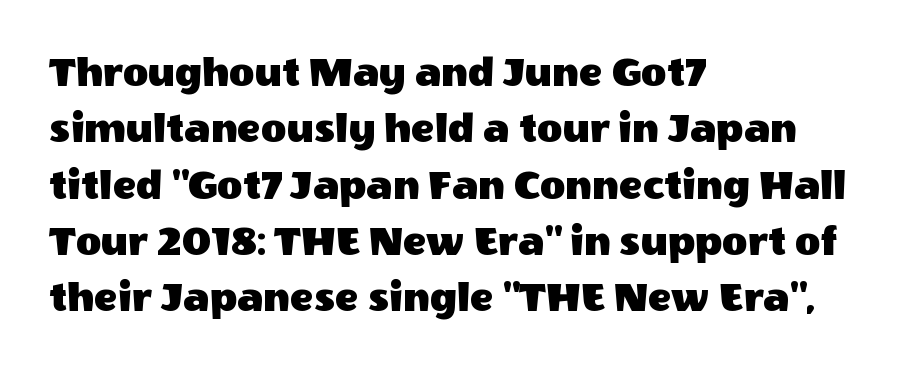
{"serif": "no", "italic": "no", "width": "normal", "x_height": "large", "monospaced": "no", "underline": "no", "align": "left", "line_spacing": "normal", "line_spacing_ratio": 1.28, "letter_spacing": "normal", "letter_spacing_em": 0.0, "glyph_px": 44}
